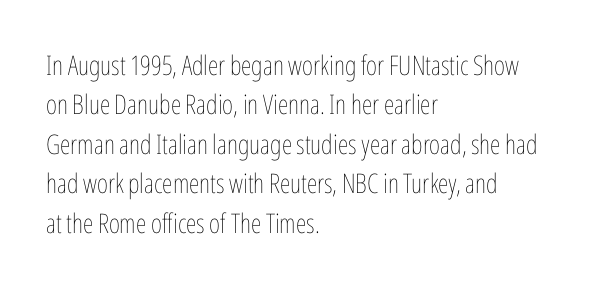
{"italic": "no", "bold": "no", "underline": "no", "align": "left", "line_spacing": "normal", "line_spacing_ratio": 1.46, "letter_spacing": "normal", "letter_spacing_em": 0.0, "glyph_px": 27}
